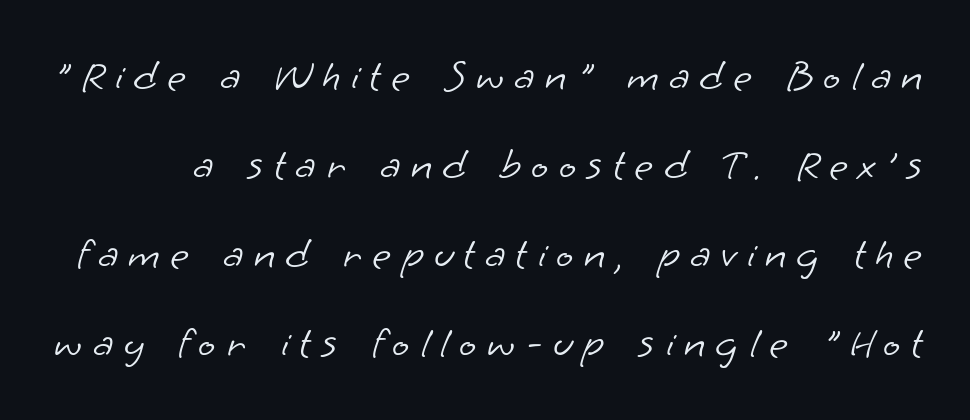
Q: Is the text bold? A: No.
Q: Is the typeface a serif or a sans-serif typeface? A: Sans-serif.
Q: Is the text underlined? A: No.
Q: Is the spacing between letters normal or unusually wide? A: Unusually wide.
Q: Is the spacing between lines tight, normal or loose? A: Loose.
Q: Width (condensed, normal, or wide)? A: Normal.
Q: Stroke contrast? A: Low.
Q: x-height? A: Small.
Q: Monospaced? A: No.
